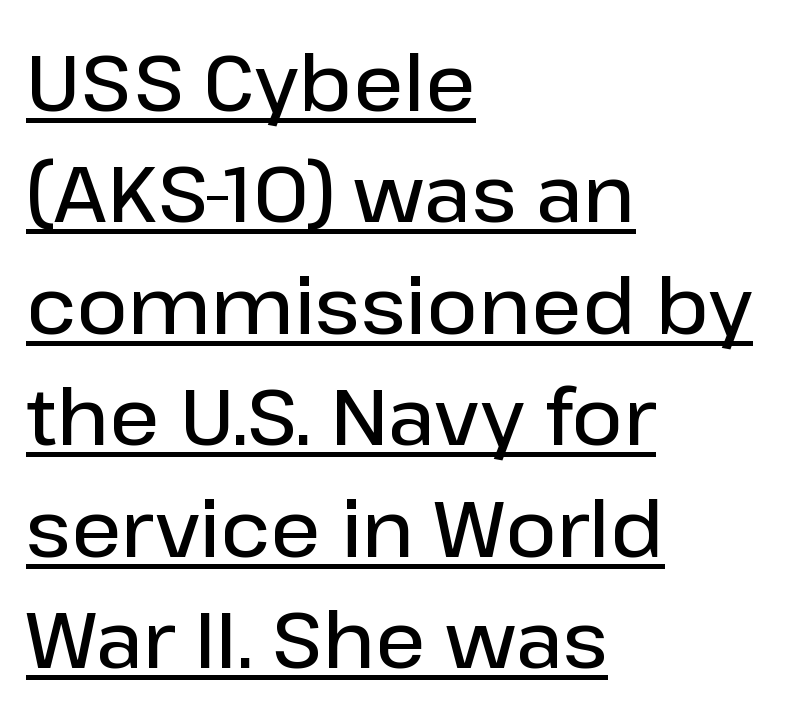
The image shows 79 px semibold sans-serif type, upright; set left-aligned, normal line spacing (1.41x), normal letter spacing, underlined; low stroke contrast and a medium x-height.
